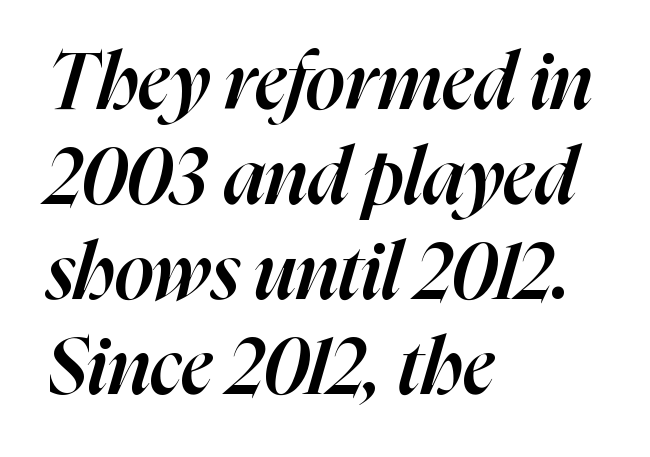
The image shows 78 px semibold type, italic (leaning right); set left-aligned, line spacing 1.22x, normal letter spacing, not underlined; high stroke contrast and a medium x-height.
